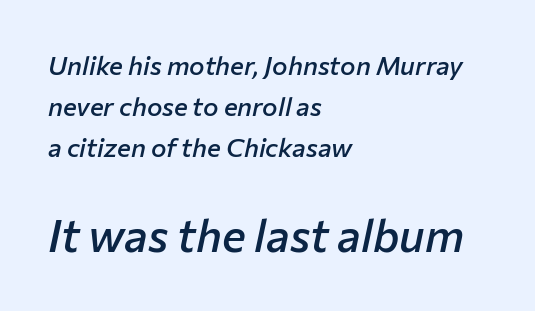
Q: Is the text bold? A: Semi-bold.
Q: Is the text italic (slanted)? A: Yes, it leans right by about 12 degrees.
Q: Is the text underlined? A: No.
Q: How is the paragraph aligned? A: Left-aligned.
Q: Is the spacing between letters normal or unusually wide? A: Normal.
Q: Is the spacing between lines tight, normal or loose? A: Normal.
Q: Which block of text is set in a larger size, the first (top) or the second (bottom)? A: The second (bottom) one.
Q: Width (condensed, normal, or wide)? A: Normal.
Q: Stroke contrast? A: Low.
Q: x-height? A: Medium.
Q: Monospaced? A: No.
